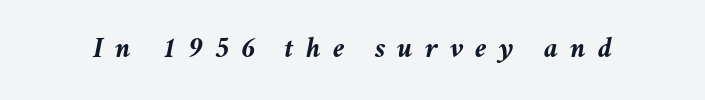
Q: Is the text bold? A: Yes.
Q: Is the text italic (slanted)? A: Yes, it leans right by about 11 degrees.
Q: Is the text underlined? A: No.
Q: Is the spacing between letters normal or unusually wide? A: Unusually wide.
Q: Width (condensed, normal, or wide)? A: Normal.
Q: Stroke contrast? A: Medium.
Q: x-height? A: Medium.
Q: Monospaced? A: No.
